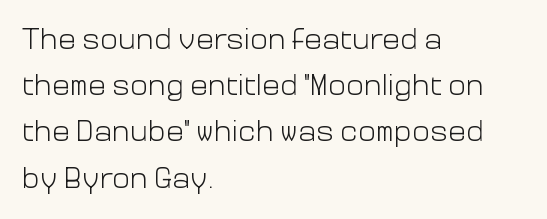
The image shows 30 px light sans-serif type, upright; set left-aligned, normal line spacing (1.54x), normal letter spacing, not underlined; low stroke contrast and a medium x-height.
